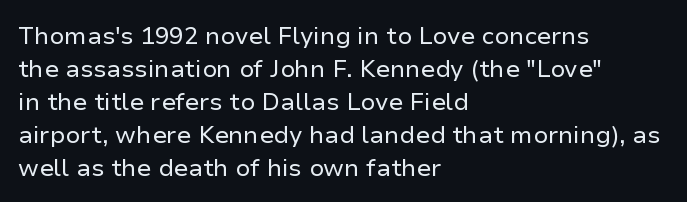
The image shows 24 px text type, upright; set left-aligned, normal line spacing (1.37x), normal letter spacing, not underlined.
